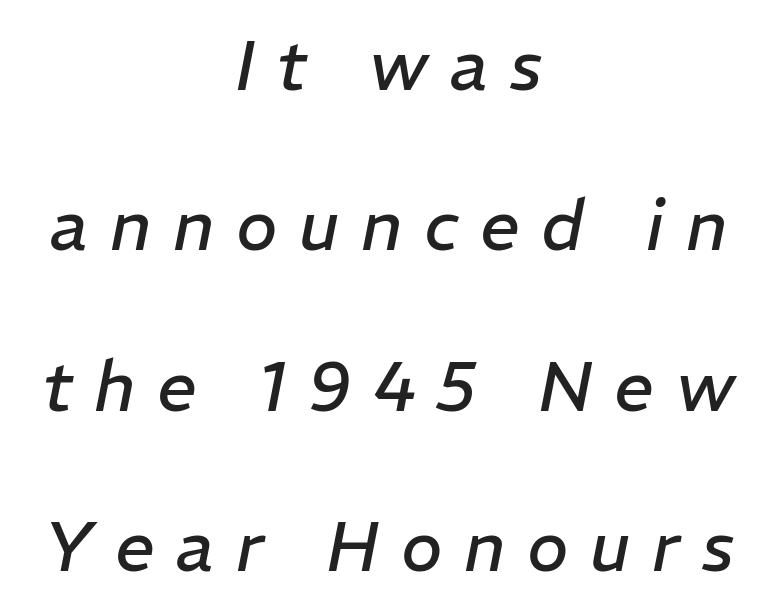
The image shows 70 px regular-weight type, italic (leaning right); set centered, loose line spacing (2.29x), unusually wide letter spacing (+0.31 em), not underlined; low stroke contrast and a medium x-height.
